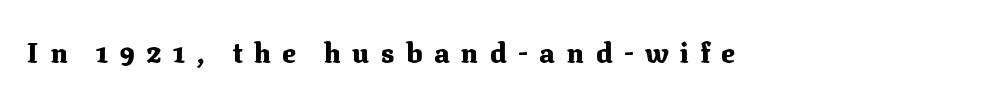
Q: Is the text bold? A: Yes.
Q: Is the text italic (slanted)? A: No, it is upright.
Q: Is the typeface a serif or a sans-serif typeface? A: Serif.
Q: Is the text underlined? A: No.
Q: Is the spacing between letters normal or unusually wide? A: Unusually wide.
Q: Width (condensed, normal, or wide)? A: Normal.
Q: Stroke contrast? A: Medium.
Q: x-height? A: Medium.
Q: Monospaced? A: No.
